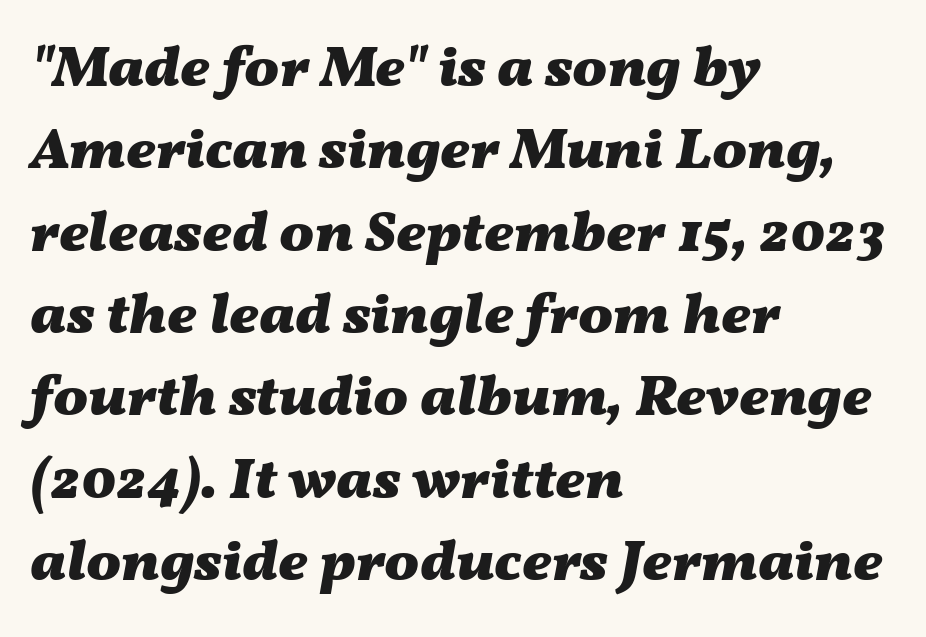
Q: Is the text bold? A: Yes.
Q: Is the text italic (slanted)? A: Yes, it leans right by about 11 degrees.
Q: Is the text underlined? A: No.
Q: How is the paragraph aligned? A: Left-aligned.
Q: Is the spacing between letters normal or unusually wide? A: Normal.
Q: Is the spacing between lines tight, normal or loose? A: Normal.
Q: Width (condensed, normal, or wide)? A: Wide.
Q: Stroke contrast? A: Medium.
Q: x-height? A: Medium.
Q: Monospaced? A: No.
